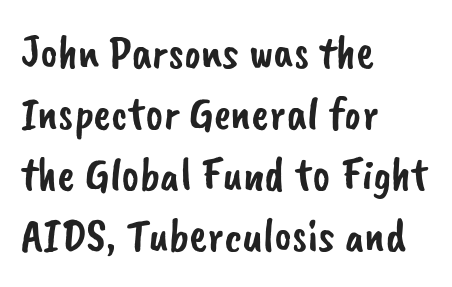
Q: Is the typeface a serif or a sans-serif typeface? A: Sans-serif.
Q: Is the text underlined? A: No.
Q: How is the paragraph aligned? A: Left-aligned.
Q: Is the spacing between letters normal or unusually wide? A: Normal.
Q: Is the spacing between lines tight, normal or loose? A: Normal.
Q: Width (condensed, normal, or wide)? A: Normal.
Q: Stroke contrast? A: Low.
Q: x-height? A: Small.
Q: Monospaced? A: No.
